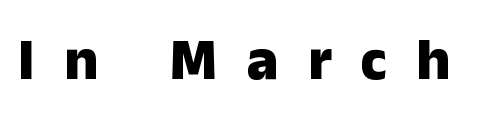
{"serif": "no", "italic": "no", "bold": "yes", "weight": "heavy", "width": "normal", "stroke_contrast": "low", "x_height": "medium", "monospaced": "no", "underline": "no", "letter_spacing": "wide", "letter_spacing_em": 0.49, "glyph_px": 59}
